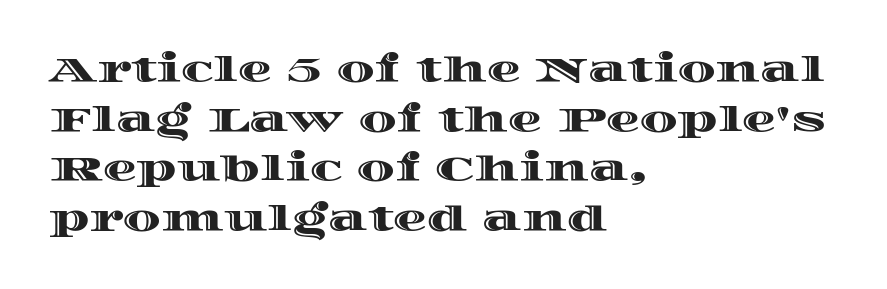
Q: Is the text italic (slanted)? A: No, it is upright.
Q: Is the text underlined? A: No.
Q: How is the paragraph aligned? A: Left-aligned.
Q: Is the spacing between letters normal or unusually wide? A: Normal.
Q: Is the spacing between lines tight, normal or loose? A: Normal.
Q: Width (condensed, normal, or wide)? A: Wide.
Q: x-height? A: Large.
Q: Monospaced? A: No.
